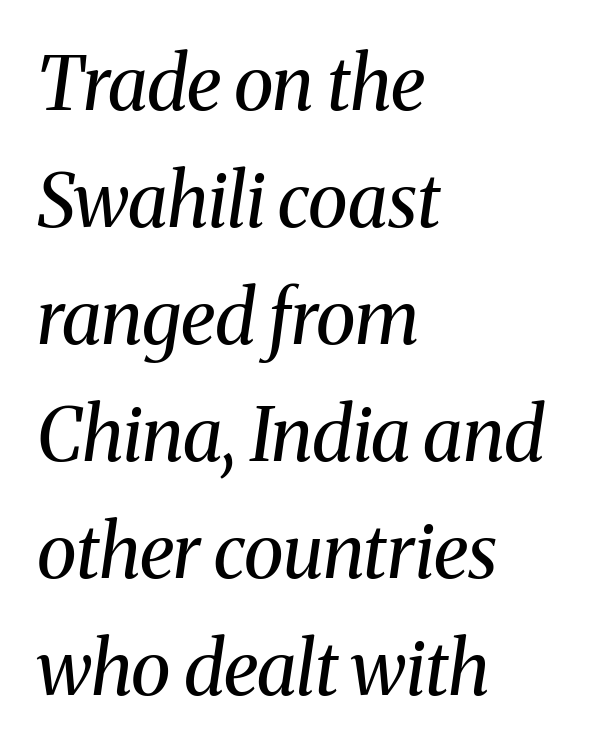
Q: Is the text bold? A: No.
Q: Is the text italic (slanted)? A: Yes, it leans right by about 8 degrees.
Q: Is the typeface a serif or a sans-serif typeface? A: Serif.
Q: Is the text underlined? A: No.
Q: How is the paragraph aligned? A: Left-aligned.
Q: Is the spacing between letters normal or unusually wide? A: Normal.
Q: Is the spacing between lines tight, normal or loose? A: Normal.
Q: Width (condensed, normal, or wide)? A: Normal.
Q: Stroke contrast? A: Medium.
Q: x-height? A: Medium.
Q: Monospaced? A: No.
